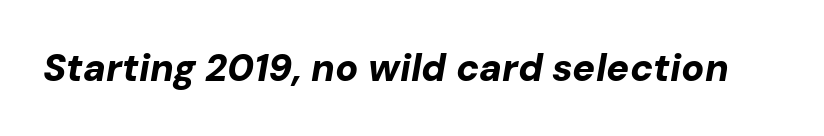
Q: Is the text bold? A: Yes.
Q: Is the text italic (slanted)? A: Yes, it leans right by about 10 degrees.
Q: Is the text underlined? A: No.
Q: Is the spacing between letters normal or unusually wide? A: Normal.
Q: Width (condensed, normal, or wide)? A: Normal.
Q: Stroke contrast? A: Low.
Q: x-height? A: Medium.
Q: Monospaced? A: No.
